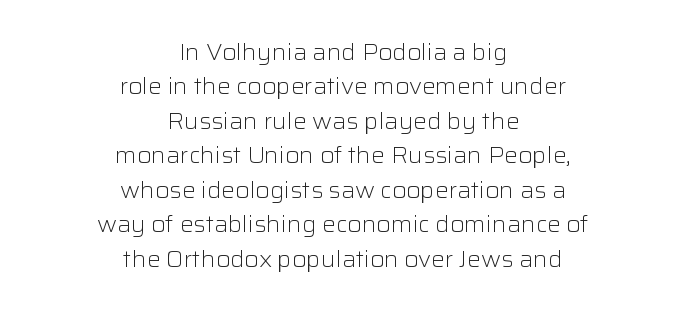
{"italic": "no", "bold": "no", "underline": "no", "align": "center", "line_spacing": "normal", "line_spacing_ratio": 1.5, "letter_spacing": "normal", "letter_spacing_em": 0.0, "glyph_px": 23}
